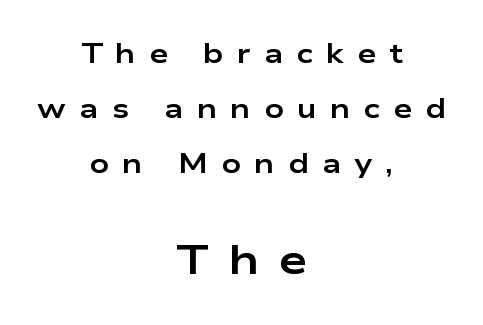
Think of a printed novel: that variable character pitch is what you see here. Here the second block reads like a headline and the first like body copy. The space beneath each line is pristine and unruled. Compared with typical paragraphs, the rows here are farther apart. It's the straight-up-and-down kind of type. Stroke thickness is high; the sample reads as a true bold.
